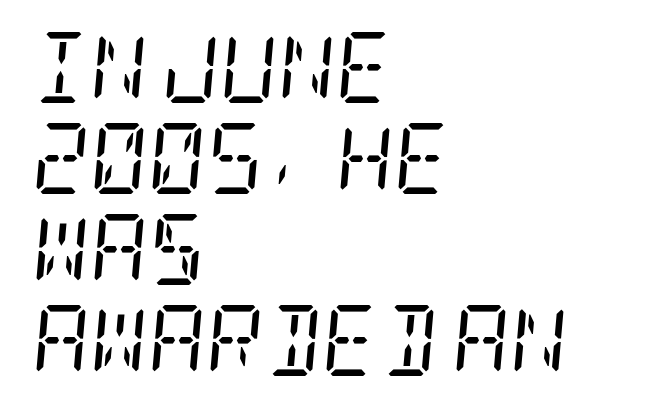
Is the type heavy? It reads as light-to-regular instead. The typesetter chose a ragged-right arrangement here. How are the letters spaced? Ordinarily, with no added tracking. Underline: absent. Students, observe: this is what conventionally led text looks like. Font category for this specimen: serif.
